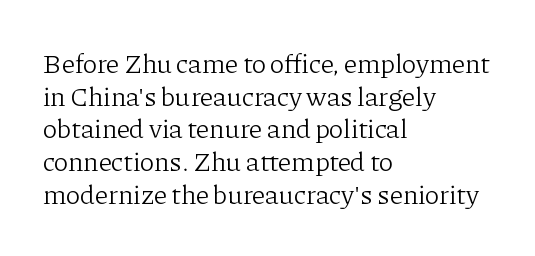
What stands out about the letter spacing? Nothing — it is the standard amount. This is not heavy type; no bold has been used. Just letters on the line, the space beneath them empty. Notice how the stems are strictly vertical — no italics here. This rendering uses left alignment, leaving the right contour irregular.
